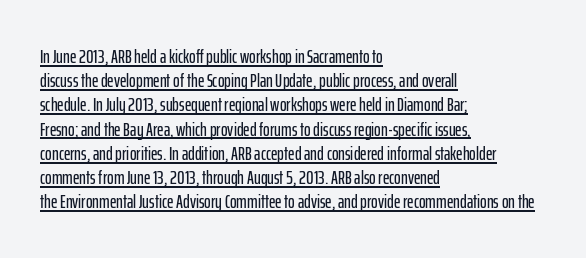
Q: Is the text italic (slanted)? A: No, it is upright.
Q: Is the text underlined? A: Yes.
Q: How is the paragraph aligned? A: Left-aligned.
Q: Is the spacing between letters normal or unusually wide? A: Normal.
